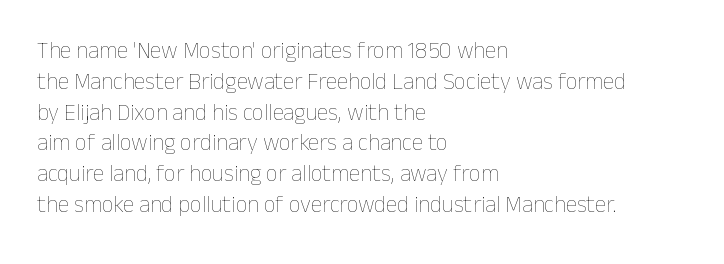
Q: Is the text bold? A: No.
Q: Is the text italic (slanted)? A: No, it is upright.
Q: Is the text underlined? A: No.
Q: How is the paragraph aligned? A: Left-aligned.
Q: Is the spacing between letters normal or unusually wide? A: Normal.
Q: Is the spacing between lines tight, normal or loose? A: Normal.
